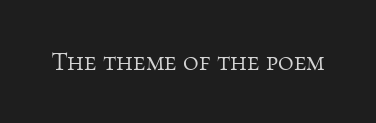
Has an underline been added? It has not. The type is set solid horizontally, with unmodified tracking. The characters are drawn with everyday or finer stroke widths. Every character sits straight up, as roman type does.
